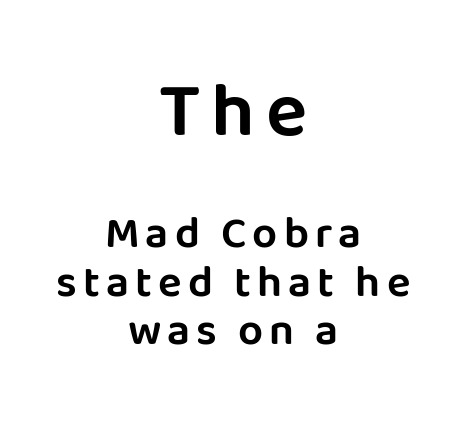
Q: Is the text italic (slanted)? A: No, it is upright.
Q: Is the typeface a serif or a sans-serif typeface? A: Sans-serif.
Q: Is the text underlined? A: No.
Q: How is the paragraph aligned? A: Centered.
Q: Is the spacing between lines tight, normal or loose? A: Tight.
Q: Which block of text is set in a larger size, the first (top) or the second (bottom)? A: The first (top) one.
Q: Width (condensed, normal, or wide)? A: Normal.
Q: Stroke contrast? A: Low.
Q: x-height? A: Large.
Q: Monospaced? A: No.
